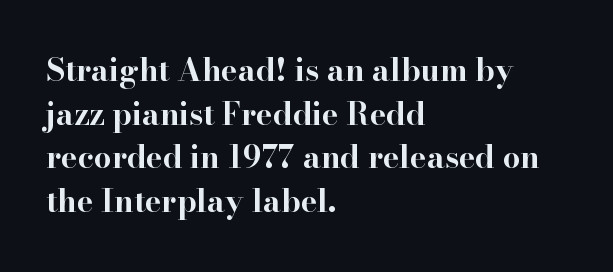
Q: Is the text bold? A: Yes.
Q: Is the text italic (slanted)? A: No, it is upright.
Q: Is the typeface a serif or a sans-serif typeface? A: Serif.
Q: Is the text underlined? A: No.
Q: How is the paragraph aligned? A: Left-aligned.
Q: Is the spacing between letters normal or unusually wide? A: Normal.
Q: Is the spacing between lines tight, normal or loose? A: Normal.
Q: Width (condensed, normal, or wide)? A: Wide.
Q: Stroke contrast? A: High.
Q: x-height? A: Small.
Q: Monospaced? A: No.
